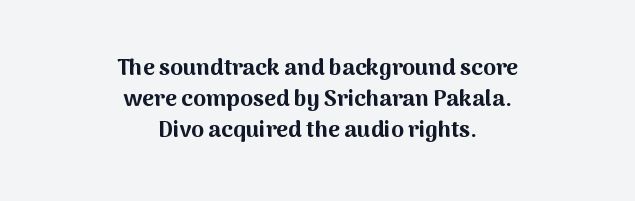
{"italic": "no", "bold": "yes", "underline": "no", "align": "center", "line_spacing": "normal", "line_spacing_ratio": 1.35, "letter_spacing": "normal", "letter_spacing_em": 0.0, "glyph_px": 23}
